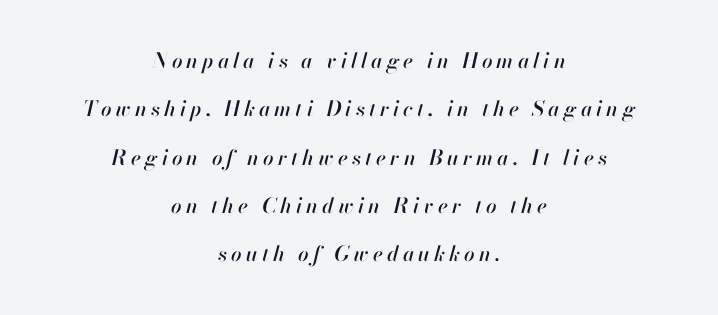
{"italic": "yes", "lean": "right", "slant_degrees": 13, "underline": "no", "align": "center", "line_spacing": "loose", "line_spacing_ratio": 2.3, "glyph_px": 21}
